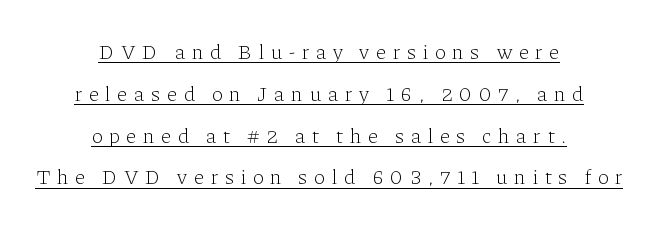
{"italic": "no", "bold": "no", "underline": "yes", "align": "center", "line_spacing": "loose", "line_spacing_ratio": 1.99, "letter_spacing": "wide", "letter_spacing_em": 0.32, "glyph_px": 21}
